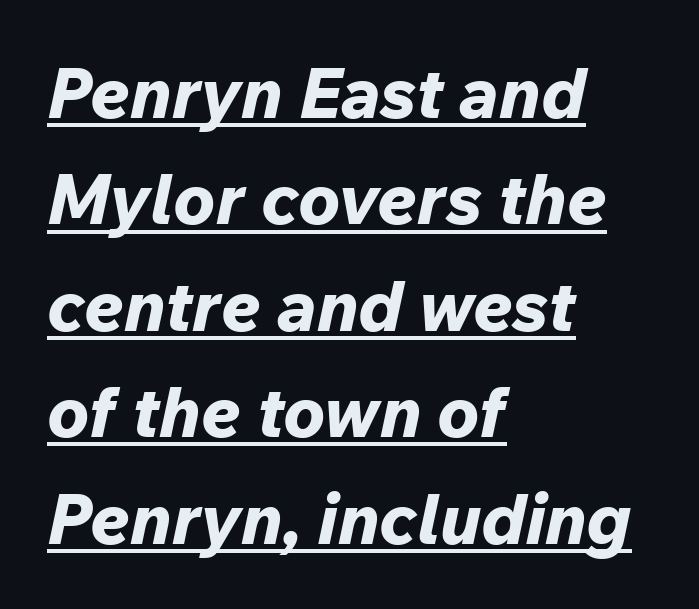
Q: Is the text bold? A: Yes.
Q: Is the text italic (slanted)? A: Yes, it leans right by about 12 degrees.
Q: Is the text underlined? A: Yes.
Q: How is the paragraph aligned? A: Left-aligned.
Q: Is the spacing between letters normal or unusually wide? A: Normal.
Q: Is the spacing between lines tight, normal or loose? A: Normal.
Q: Width (condensed, normal, or wide)? A: Normal.
Q: Stroke contrast? A: Low.
Q: x-height? A: Medium.
Q: Monospaced? A: No.
